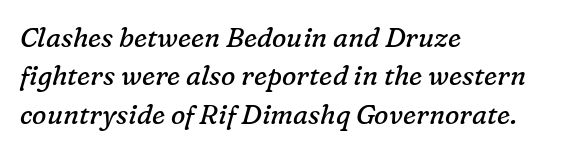
Q: Is the text bold? A: No.
Q: Is the text italic (slanted)? A: Yes, it leans right by about 16 degrees.
Q: Is the text underlined? A: No.
Q: How is the paragraph aligned? A: Left-aligned.
Q: Is the spacing between letters normal or unusually wide? A: Normal.
Q: Is the spacing between lines tight, normal or loose? A: Normal.
